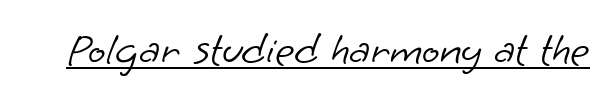
The image shows 46 px light sans-serif type; set normal letter spacing, underlined; low stroke contrast and a small x-height.
